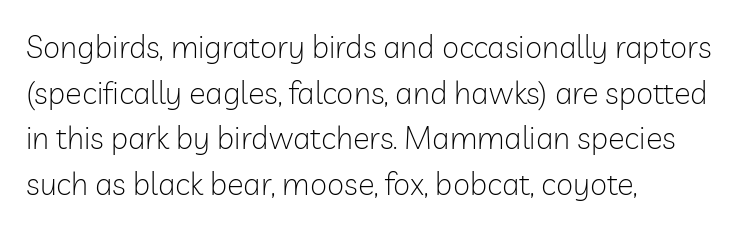
This reads as an unemphasized weight, regular at the heaviest. In CSS terms this would be text-align: left. This rendering leaves character spacing at its baseline value. Vertical spacing — default.
